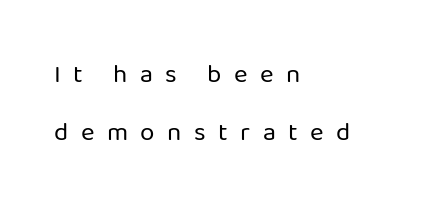
The image shows 26 px text type, upright; set left-aligned, loose line spacing (2.23x), unusually wide letter spacing (+0.48 em), not underlined.
